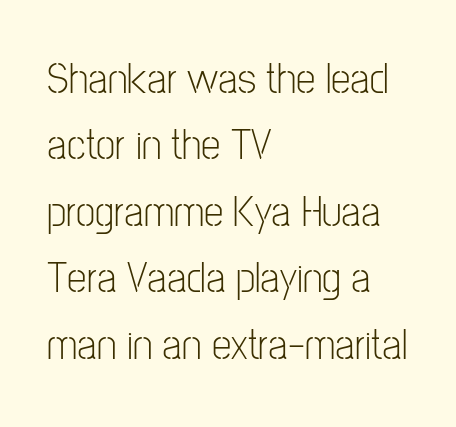
These lines are rendered in a variable-pitch font. Italic: no, the glyphs are upright roman. Weight: in the light-to-regular range. Visually the block forms a straight wall on the left and a jagged coastline on the right. Horizontal bands of white between lines are of average thickness. The font family rendered here belongs to the sans-serif group.
